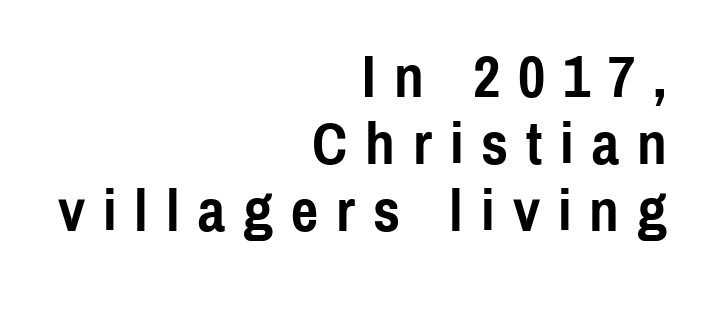
{"serif": "no", "italic": "no", "bold": "yes", "weight": "semibold", "width": "condensed", "x_height": "medium", "monospaced": "no", "underline": "no", "align": "right", "line_spacing": "tight", "line_spacing_ratio": 1.12, "letter_spacing": "wide", "letter_spacing_em": 0.3, "glyph_px": 60}
